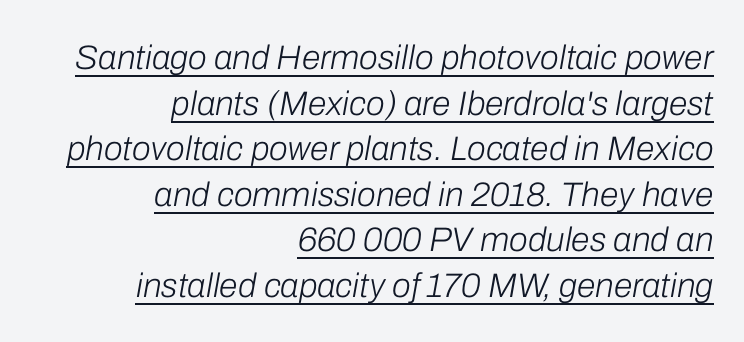
The image shows 34 px light type, italic (leaning right); set right-aligned, normal line spacing (1.34x), normal letter spacing, underlined; low stroke contrast and a medium x-height.
